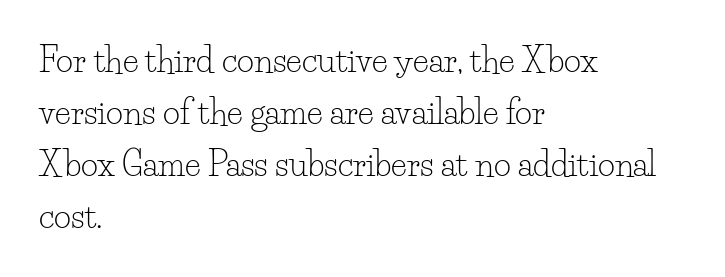
{"serif": "yes", "italic": "no", "bold": "no", "weight": "light", "width": "normal", "stroke_contrast": "low", "x_height": "small", "monospaced": "no", "underline": "no", "align": "left", "line_spacing": "normal", "line_spacing_ratio": 1.58, "letter_spacing": "normal", "letter_spacing_em": 0.0, "glyph_px": 33}
